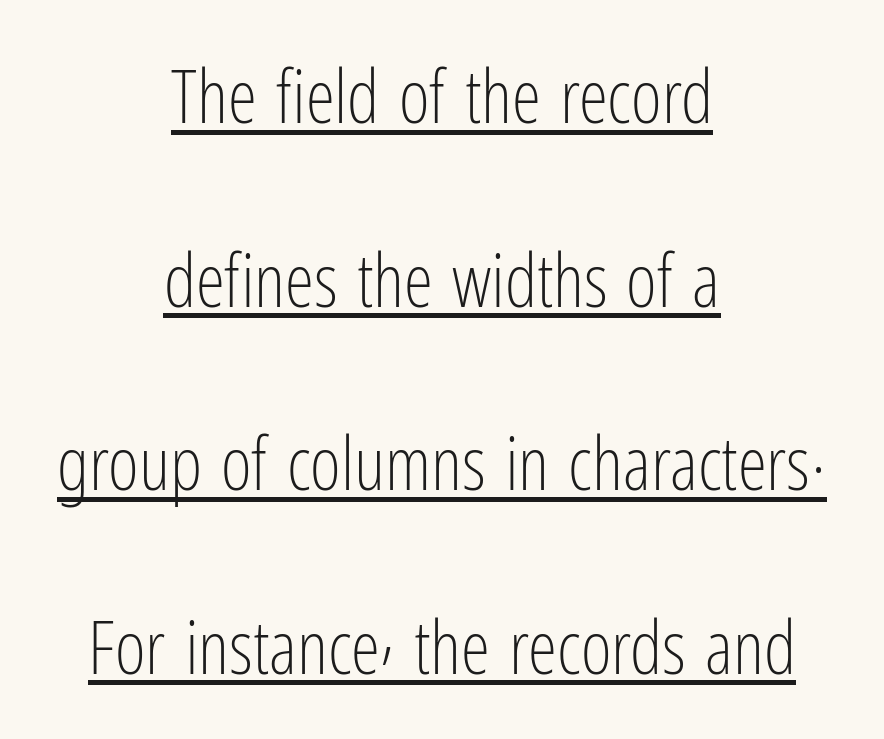
This is roman type, the default non-slanted kind. Stems and bowls with no extra thickness — not bold. A typesetter would call this leading open, well beyond the default. Nothing sits at the stroke ends, so this counts as sans-serif. Casual observation: everything's sitting right in the middle. Notice how a bar underscores the lettering throughout.
